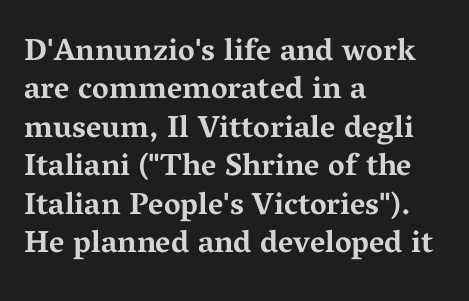
{"serif": "yes", "italic": "no", "bold": "yes", "weight": "bold", "width": "wide", "stroke_contrast": "medium", "x_height": "medium", "monospaced": "no", "underline": "no", "align": "left", "line_spacing_ratio": 1.24, "letter_spacing": "normal", "letter_spacing_em": 0.0, "glyph_px": 31}
